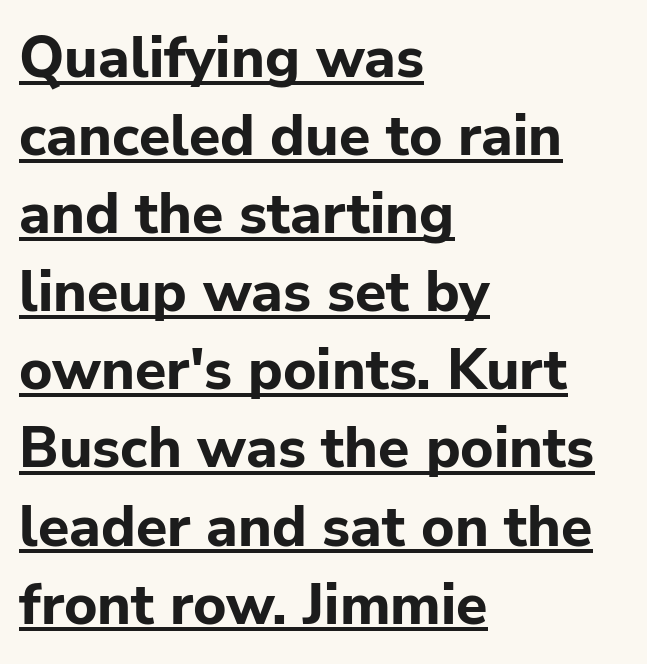
{"serif": "no", "italic": "no", "bold": "yes", "weight": "bold", "width": "normal", "stroke_contrast": "low", "x_height": "medium", "monospaced": "no", "underline": "yes", "align": "left", "line_spacing": "normal", "line_spacing_ratio": 1.37, "letter_spacing": "normal", "letter_spacing_em": 0.0, "glyph_px": 57}
